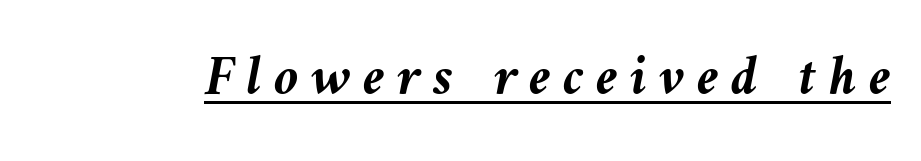
The image shows 56 px semibold type, italic (leaning left); set unusually wide letter spacing (+0.22 em), underlined; medium stroke contrast and a medium x-height.
